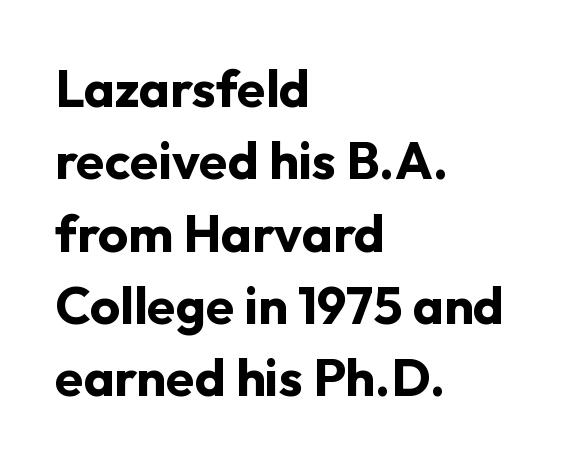
Q: Is the text bold? A: Yes.
Q: Is the text italic (slanted)? A: No, it is upright.
Q: Is the typeface a serif or a sans-serif typeface? A: Sans-serif.
Q: Is the text underlined? A: No.
Q: How is the paragraph aligned? A: Left-aligned.
Q: Is the spacing between letters normal or unusually wide? A: Normal.
Q: Is the spacing between lines tight, normal or loose? A: Normal.
Q: Width (condensed, normal, or wide)? A: Normal.
Q: Stroke contrast? A: Low.
Q: x-height? A: Medium.
Q: Monospaced? A: No.
